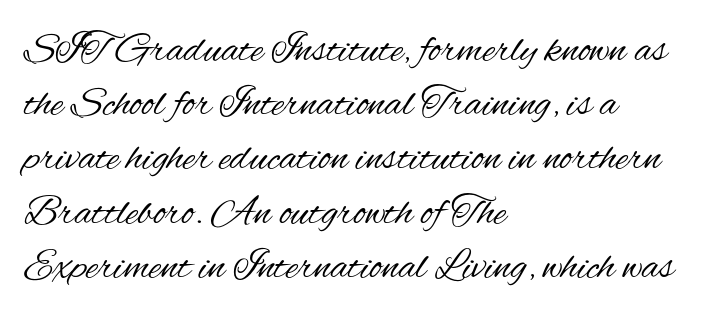
Q: Is the text bold? A: No.
Q: Is the text italic (slanted)? A: Yes.
Q: Is the typeface a serif or a sans-serif typeface? A: Sans-serif.
Q: Is the text underlined? A: No.
Q: How is the paragraph aligned? A: Left-aligned.
Q: Is the spacing between letters normal or unusually wide? A: Normal.
Q: Is the spacing between lines tight, normal or loose? A: Normal.
Q: Width (condensed, normal, or wide)? A: Condensed.
Q: Stroke contrast? A: Medium.
Q: x-height? A: Small.
Q: Monospaced? A: No.
